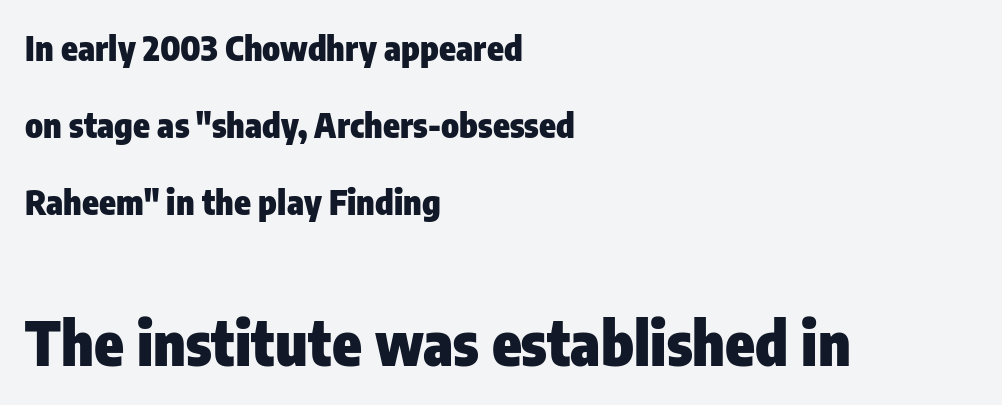
Q: Is the text bold? A: Yes.
Q: Is the text italic (slanted)? A: No, it is upright.
Q: Is the typeface a serif or a sans-serif typeface? A: Sans-serif.
Q: Is the text underlined? A: No.
Q: How is the paragraph aligned? A: Left-aligned.
Q: Is the spacing between letters normal or unusually wide? A: Normal.
Q: Is the spacing between lines tight, normal or loose? A: Loose.
Q: Which block of text is set in a larger size, the first (top) or the second (bottom)? A: The second (bottom) one.
Q: Width (condensed, normal, or wide)? A: Condensed.
Q: Stroke contrast? A: Low.
Q: x-height? A: Medium.
Q: Monospaced? A: No.
